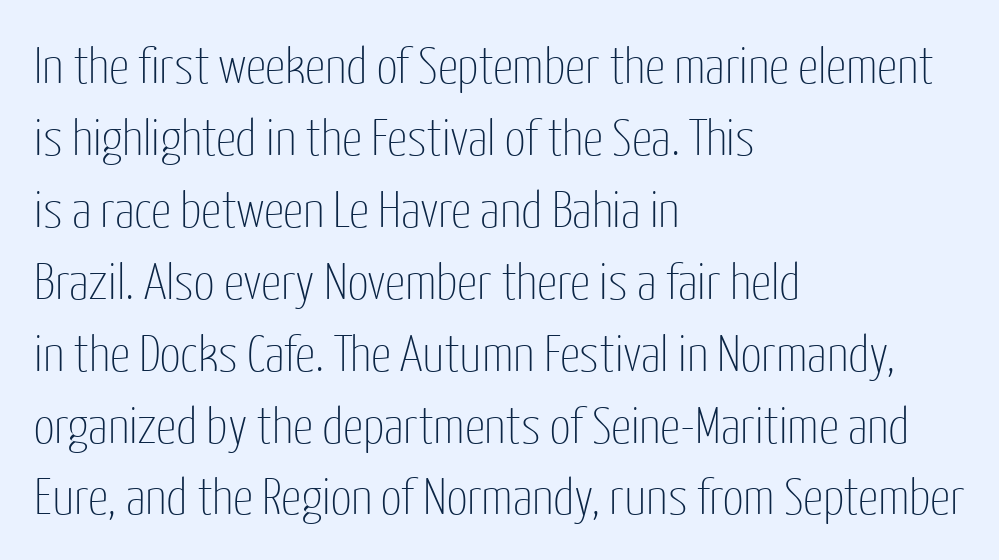
Q: Is the text bold? A: No.
Q: Is the text italic (slanted)? A: No, it is upright.
Q: Is the typeface a serif or a sans-serif typeface? A: Sans-serif.
Q: Is the text underlined? A: No.
Q: How is the paragraph aligned? A: Left-aligned.
Q: Is the spacing between letters normal or unusually wide? A: Normal.
Q: Is the spacing between lines tight, normal or loose? A: Normal.
Q: Width (condensed, normal, or wide)? A: Condensed.
Q: Stroke contrast? A: Low.
Q: x-height? A: Medium.
Q: Monospaced? A: No.
